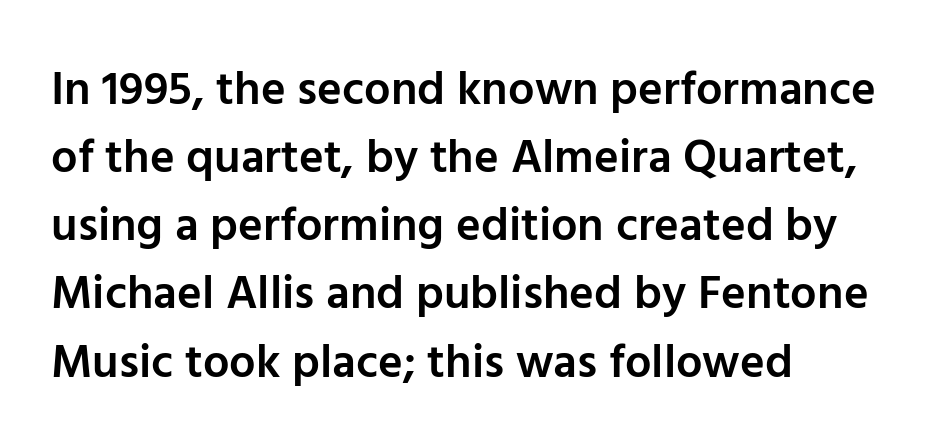
Leading: standard. Emphasis by weight is partial: semibold. Each word holds together tightly as a unit, with standard inter-letter gaps. Classification — sans serif.
